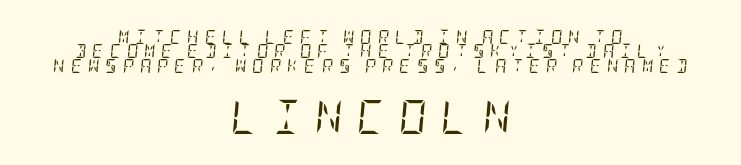
The image shows 34 px regular-weight, condensed serif type, italic (leaning right); set centered, tight line spacing (1.03x), unusually wide letter spacing (+0.42 em), not underlined; the second (bottom) block is 2.43x larger; low stroke contrast and a large x-height.
